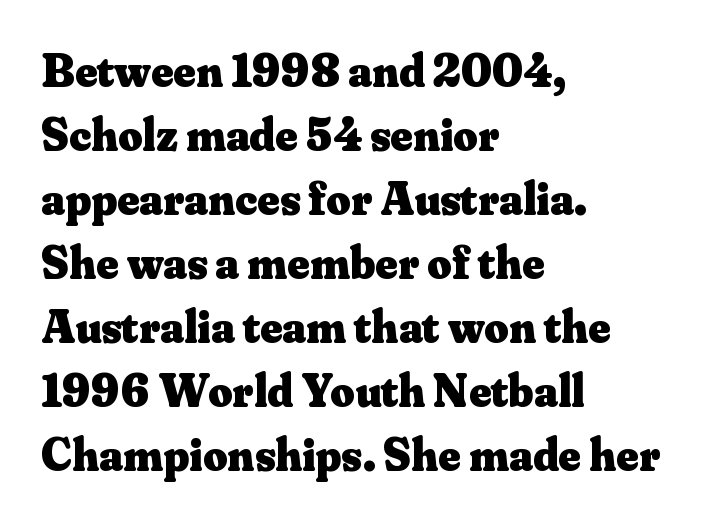
Does the weight exceed regular? Yes, all the way to bold. Notice how the stems are strictly vertical — no italics here. Each letter keeps its own natural width here, so spacing adapts to shape. Regarding serifs, this sample has them. The lines sit at an ordinary, default distance from one another.
